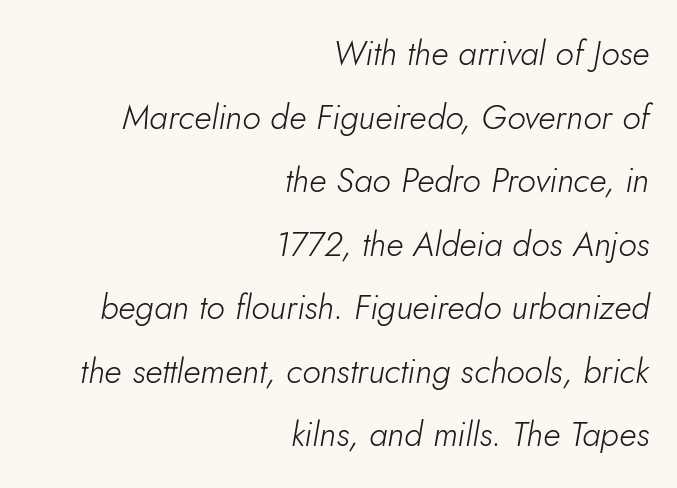
{"italic": "yes", "lean": "right", "slant_degrees": 5, "bold": "no", "weight": "light", "width": "normal", "stroke_contrast": "low", "x_height": "small", "monospaced": "no", "underline": "no", "align": "right", "line_spacing_ratio": 1.87, "letter_spacing": "normal", "letter_spacing_em": 0.0, "glyph_px": 34}
